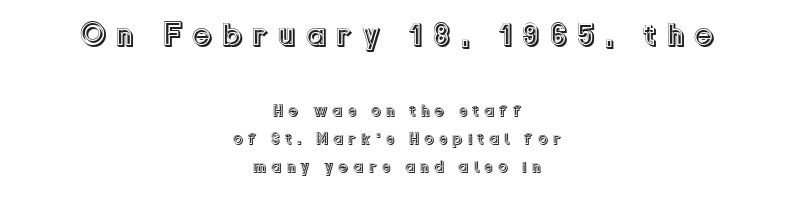
The type sits square on the baseline with zero lean. The face used here is proportionally spaced, like ordinary book or web type. Bigger letters appear in the top chunk; the bottom chunk is reduced. Layout note: lines centered. Compared with typical body copy, the letter spacing here is much looser. The foot of each line stays bare and open.
